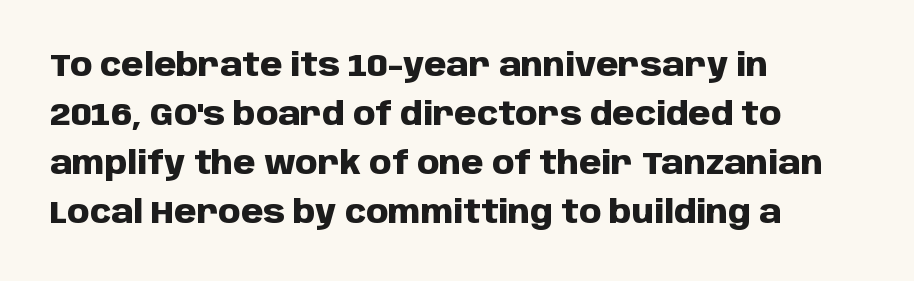
A bare baseline throughout the passage. Proportional: the letters do not fall into vertical columns. The paragraph has a hard left edge and a soft right edge. Students, this is bold: see how much ink each stroke carries. Observe the absence of serifs on each vertical stroke in this sample. Unlike italic type, these characters show no tilt at all.
